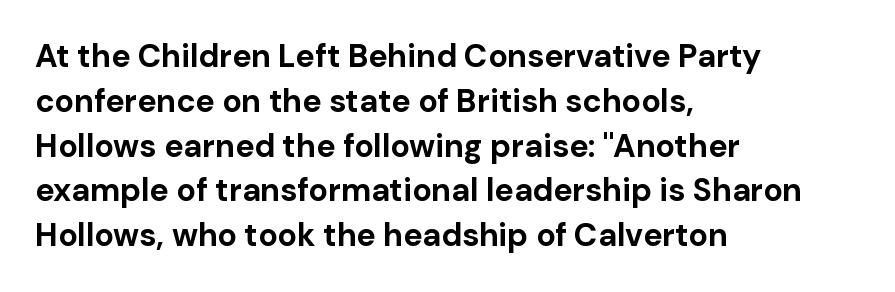
Q: Is the text bold? A: Yes.
Q: Is the text italic (slanted)? A: No, it is upright.
Q: Is the typeface a serif or a sans-serif typeface? A: Sans-serif.
Q: Is the text underlined? A: No.
Q: How is the paragraph aligned? A: Left-aligned.
Q: Is the spacing between letters normal or unusually wide? A: Normal.
Q: Is the spacing between lines tight, normal or loose? A: Normal.
Q: Width (condensed, normal, or wide)? A: Normal.
Q: Stroke contrast? A: Low.
Q: x-height? A: Medium.
Q: Monospaced? A: No.
